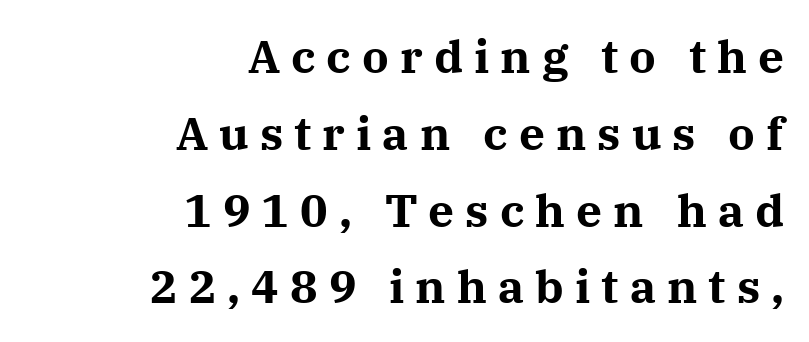
{"serif": "yes", "italic": "no", "bold": "yes", "weight": "bold", "width": "normal", "stroke_contrast": "medium", "x_height": "medium", "monospaced": "no", "underline": "no", "align": "right", "line_spacing": "normal", "line_spacing_ratio": 1.67, "letter_spacing": "wide", "letter_spacing_em": 0.24, "glyph_px": 46}
